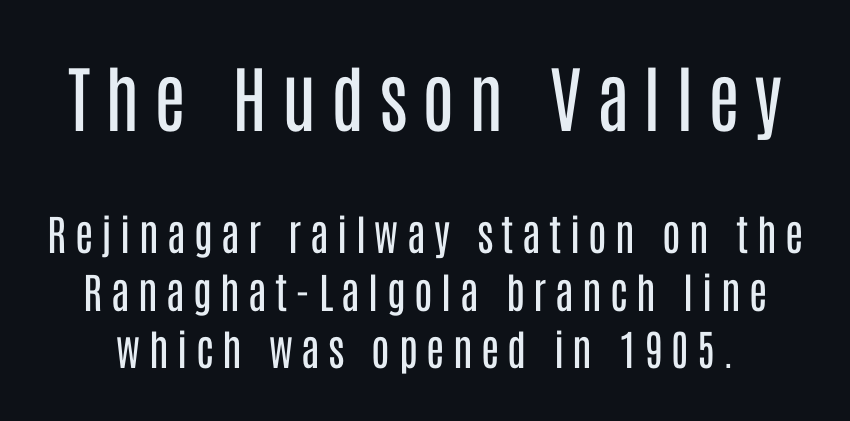
The more generous point size was reserved for the upper chunk. Posture: upright roman. Is this a fixed-width face? No — the glyphs have proportional, varying widths. The foot of each line stays bare and open. A typesetter would label this face a sans. Is the letter spacing exaggerated? Yes — the characters are pushed far apart.
